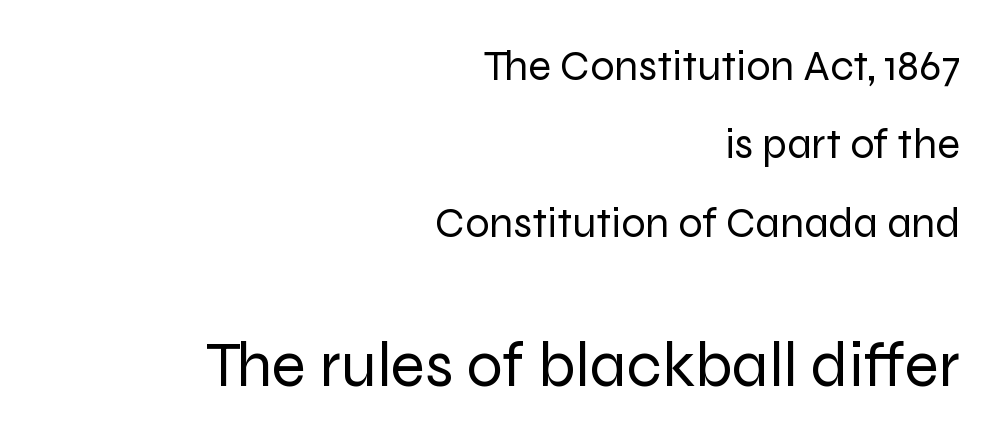
Q: Is the text bold? A: No.
Q: Is the text italic (slanted)? A: No, it is upright.
Q: Is the typeface a serif or a sans-serif typeface? A: Sans-serif.
Q: Is the text underlined? A: No.
Q: How is the paragraph aligned? A: Right-aligned.
Q: Is the spacing between letters normal or unusually wide? A: Normal.
Q: Which block of text is set in a larger size, the first (top) or the second (bottom)? A: The second (bottom) one.
Q: Width (condensed, normal, or wide)? A: Normal.
Q: Stroke contrast? A: Low.
Q: x-height? A: Medium.
Q: Monospaced? A: No.
